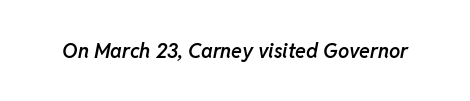
Any mark beneath the type? The region is blank. The whole block is typeset with a tilt. The typesetting leans somewhat heavy: a semibold. Caption: standard tracking, unaltered.
